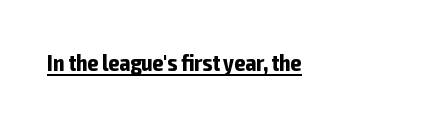
Heavy, bold letterforms. A rule runs beneath these lines of type. The type is set solid horizontally, with unmodified tracking. The lettering stays uniformly vertical, giving the passage a roman look.
